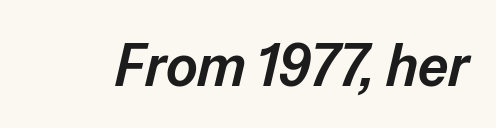
Q: Is the text bold? A: Semi-bold.
Q: Is the text italic (slanted)? A: Yes, it leans right by about 13 degrees.
Q: Is the text underlined? A: No.
Q: Is the spacing between letters normal or unusually wide? A: Normal.
Q: Width (condensed, normal, or wide)? A: Normal.
Q: Stroke contrast? A: Low.
Q: x-height? A: Medium.
Q: Monospaced? A: No.
